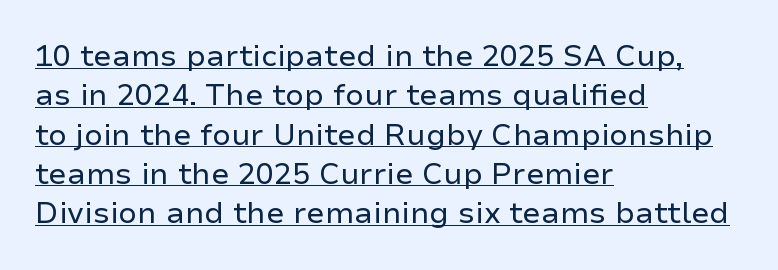
Looks like someone drew a line under every word here. Stems here are at most as thick as an everyday book face. Here the designer chose a conventional face with non-uniform glyph widths. Quick note: interline space is typical. Spacing between characters is what you'd get straight out of the box. In terms of letterform style, serifs are entirely absent.
